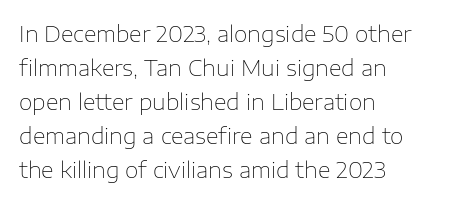
Caption: multi-line text, flush left, ragged right. Rendered with straight, roman letterforms. Beneath every word, the page is bare. Weight: not bold — regular or lighter. Nobody touched the tracking dial on this one. Vertically, the passage feels balanced, rows spaced as you'd expect.
